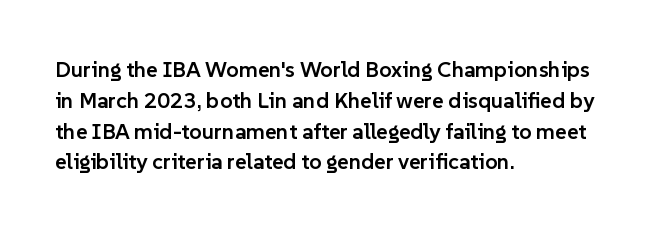
Q: Is the text bold? A: Semi-bold.
Q: Is the text italic (slanted)? A: No, it is upright.
Q: Is the text underlined? A: No.
Q: How is the paragraph aligned? A: Left-aligned.
Q: Is the spacing between letters normal or unusually wide? A: Normal.
Q: Is the spacing between lines tight, normal or loose? A: Normal.
